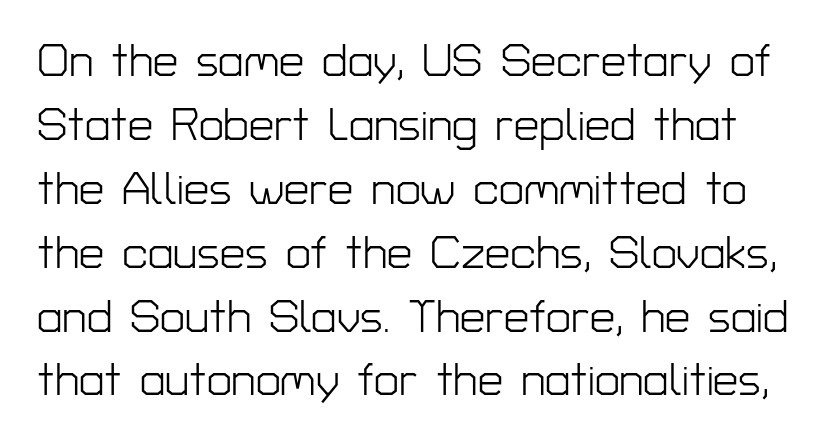
Q: Is the text bold? A: No.
Q: Is the text italic (slanted)? A: No, it is upright.
Q: Is the typeface a serif or a sans-serif typeface? A: Sans-serif.
Q: Is the text underlined? A: No.
Q: Is the spacing between letters normal or unusually wide? A: Normal.
Q: Is the spacing between lines tight, normal or loose? A: Normal.
Q: Width (condensed, normal, or wide)? A: Normal.
Q: Stroke contrast? A: Low.
Q: x-height? A: Medium.
Q: Monospaced? A: No.
